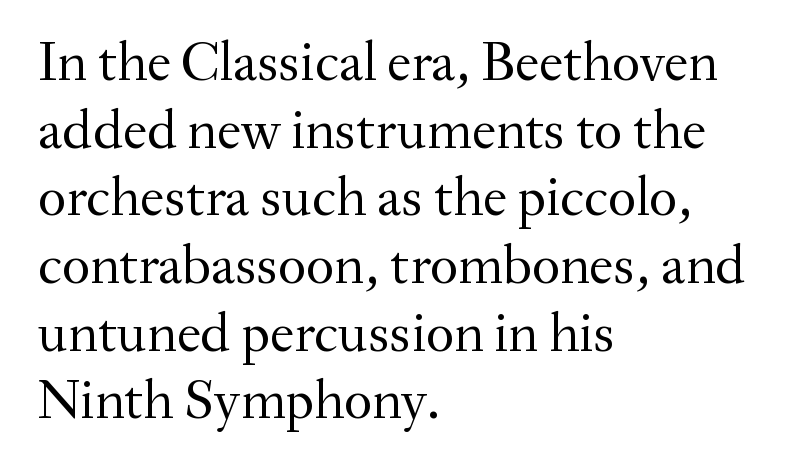
{"serif": "yes", "italic": "no", "bold": "no", "weight": "regular", "width": "normal", "stroke_contrast": "medium", "x_height": "small", "monospaced": "no", "underline": "no", "align": "left", "line_spacing_ratio": 1.23, "letter_spacing": "normal", "letter_spacing_em": 0.0, "glyph_px": 55}
